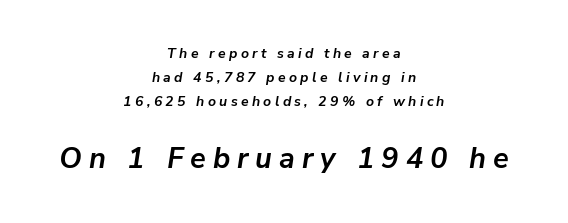
Between these two stacked blocks, the lower one wins on size. Pretty heavy lettering here — definitely bold. Looks like regular typesetting: each glyph gets only the width it needs. Yep, that's italic — everything's leaning. Letters rest on an invisible, unmarked baseline. Tracking here is generous; glyphs stand well apart from one another.
